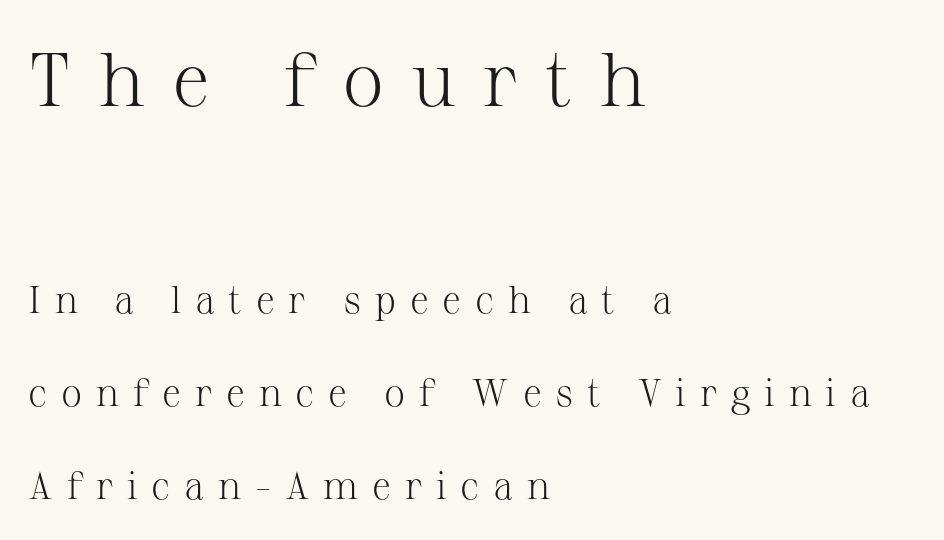
Q: Is the text bold? A: No.
Q: Is the text italic (slanted)? A: No, it is upright.
Q: Is the typeface a serif or a sans-serif typeface? A: Serif.
Q: Is the text underlined? A: No.
Q: How is the paragraph aligned? A: Left-aligned.
Q: Is the spacing between letters normal or unusually wide? A: Unusually wide.
Q: Is the spacing between lines tight, normal or loose? A: Loose.
Q: Which block of text is set in a larger size, the first (top) or the second (bottom)? A: The first (top) one.
Q: Width (condensed, normal, or wide)? A: Normal.
Q: Stroke contrast? A: Medium.
Q: x-height? A: Medium.
Q: Monospaced? A: No.
